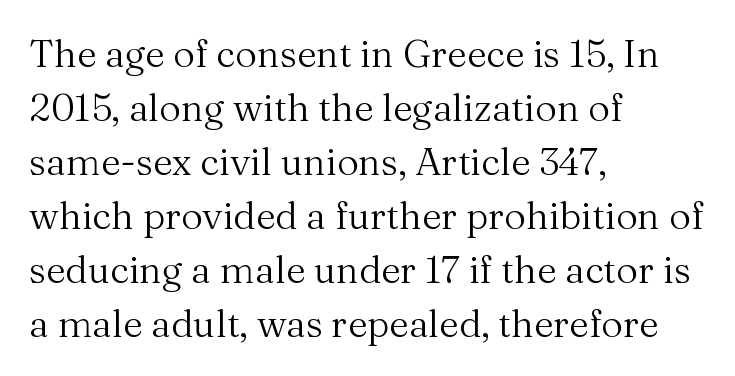
The image shows 38 px regular-weight serif type, upright; set left-aligned, normal line spacing (1.42x), normal letter spacing, not underlined; medium stroke contrast and a medium x-height.
